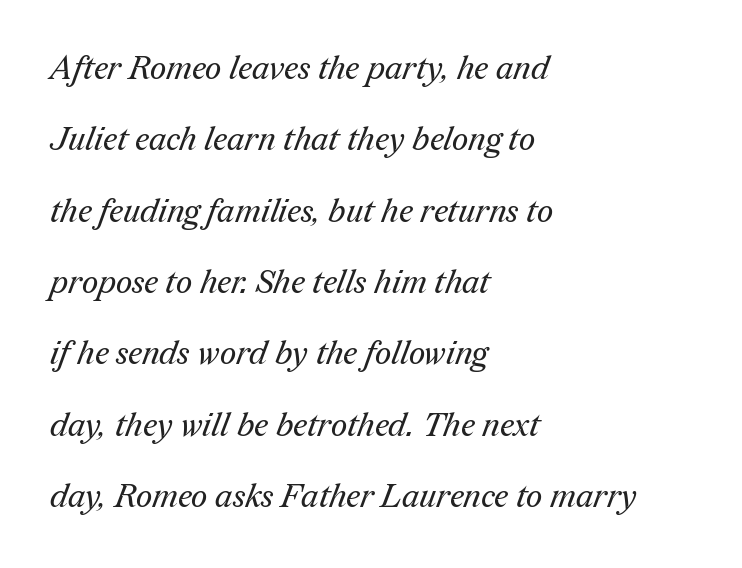
How are the letters spaced? Ordinarily, with no added tracking. The leading is generous, giving the passage an open texture. The space beneath each line is pristine and unruled. Do the characters align in a grid? No, the font is proportional. Weight class: somewhere from thin through regular.
